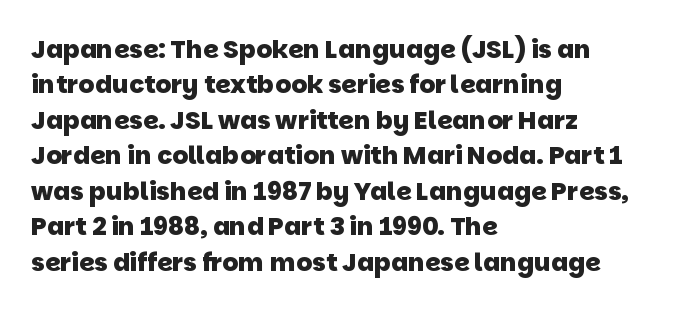
The image shows 25 px bold type; set left-aligned, normal line spacing (1.42x), normal letter spacing, not underlined.
